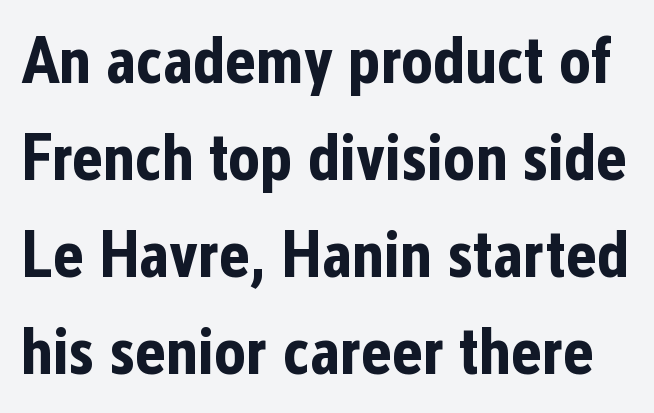
Q: Is the text bold? A: Yes.
Q: Is the text italic (slanted)? A: No, it is upright.
Q: Is the typeface a serif or a sans-serif typeface? A: Sans-serif.
Q: Is the text underlined? A: No.
Q: Is the spacing between letters normal or unusually wide? A: Normal.
Q: Is the spacing between lines tight, normal or loose? A: Normal.
Q: Width (condensed, normal, or wide)? A: Condensed.
Q: Stroke contrast? A: Low.
Q: x-height? A: Medium.
Q: Monospaced? A: No.
